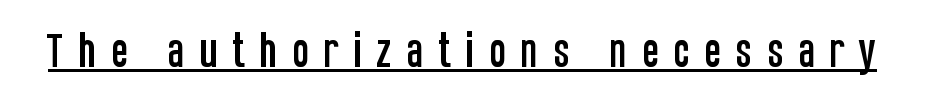
Emphasis is given by a line drawn under the lettering. Ascenders rise straight up at ninety degrees. Each letter's strokes conclude bluntly, with no projecting serifs. Note the varied advance widths — an 'i' is clearly narrower than an 'm'. There is plenty of visible air inserted between adjacent glyphs.
